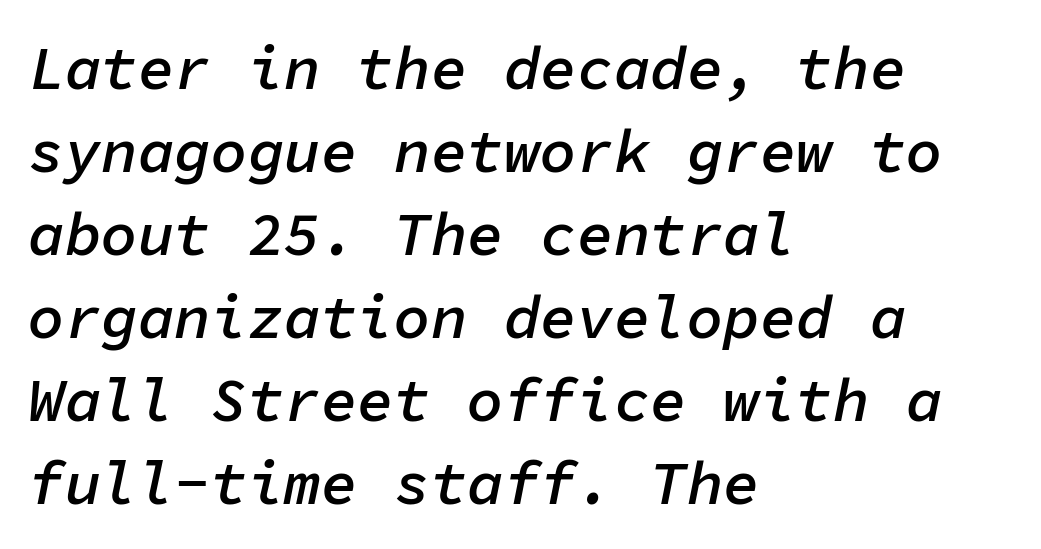
Q: Is the text bold? A: Semi-bold.
Q: Is the text italic (slanted)? A: Yes, it leans right by about 11 degrees.
Q: Is the text underlined? A: No.
Q: How is the paragraph aligned? A: Left-aligned.
Q: Is the spacing between letters normal or unusually wide? A: Normal.
Q: Is the spacing between lines tight, normal or loose? A: Normal.
Q: Width (condensed, normal, or wide)? A: Normal.
Q: Stroke contrast? A: Low.
Q: x-height? A: Medium.
Q: Monospaced? A: Yes.
